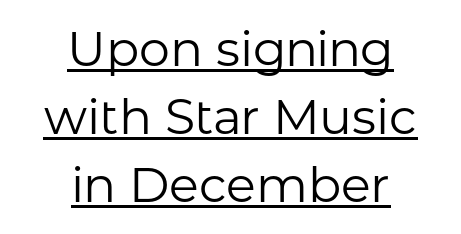
How are the letters spaced? Ordinarily, with no added tracking. Nope, no serifs anywhere on these letters. Characters remain perfectly vertical along every line. This is not heavy type; no bold has been used.
